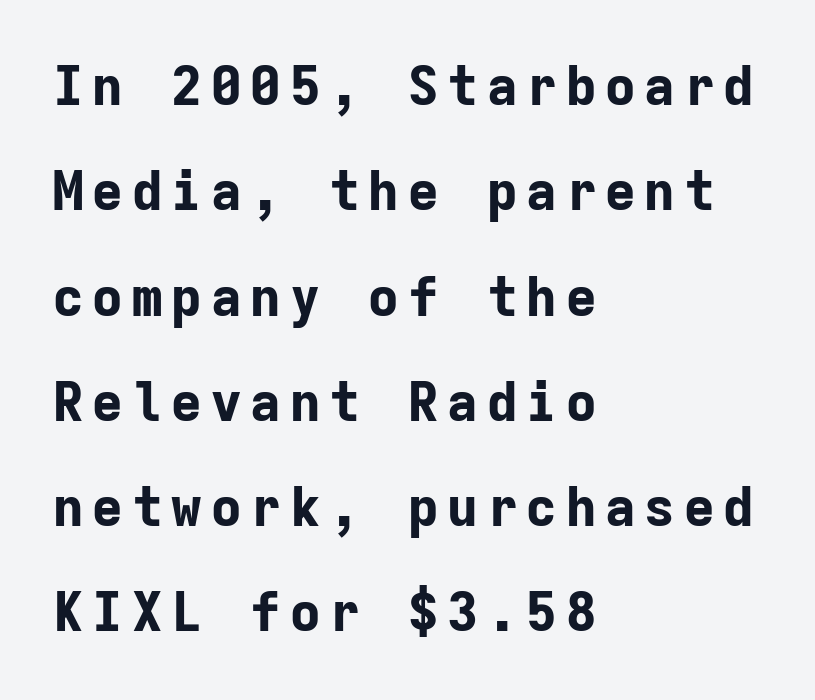
{"serif": "no", "italic": "no", "bold": "yes", "weight": "bold", "width": "normal", "stroke_contrast": "low", "x_height": "medium", "monospaced": "yes", "underline": "no", "align": "left", "line_spacing": "loose", "line_spacing_ratio": 1.95, "glyph_px": 54}
